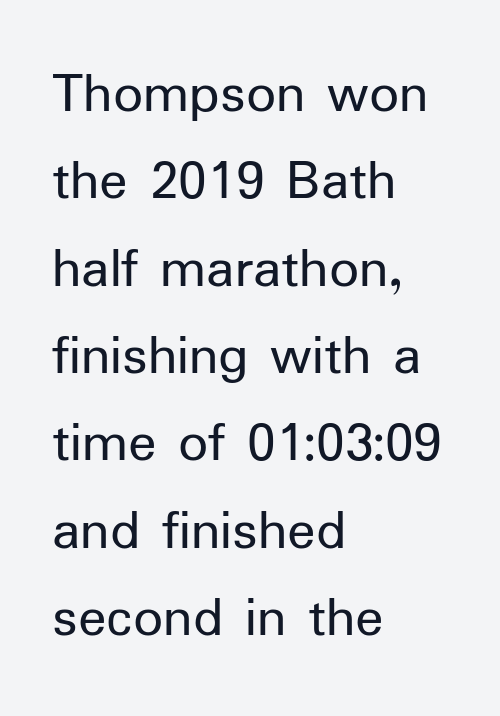
The image shows 59 px regular-weight sans-serif type, upright; set left-aligned, normal line spacing (1.48x), normal letter spacing, not underlined; low stroke contrast and a medium x-height.
